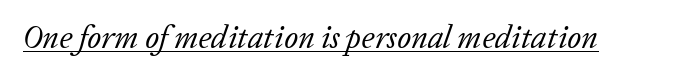
Q: Is the text bold? A: No.
Q: Is the text italic (slanted)? A: Yes, it leans right by about 20 degrees.
Q: Is the typeface a serif or a sans-serif typeface? A: Serif.
Q: Is the text underlined? A: Yes.
Q: Is the spacing between letters normal or unusually wide? A: Normal.
Q: Width (condensed, normal, or wide)? A: Normal.
Q: Stroke contrast? A: Low.
Q: x-height? A: Medium.
Q: Monospaced? A: No.
